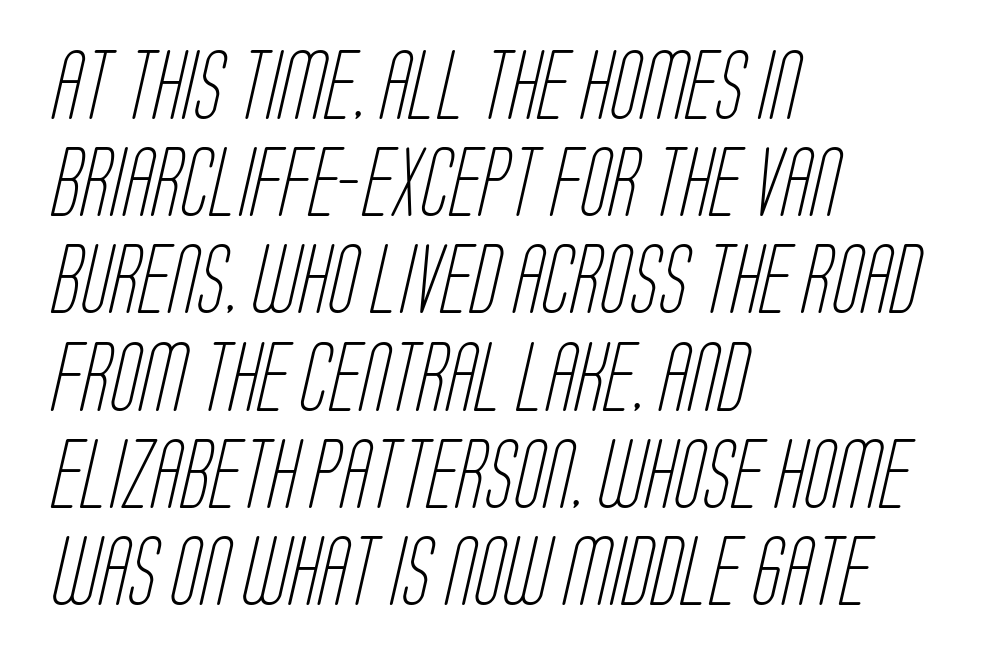
{"serif": "no", "bold": "no", "weight": "light", "width": "condensed", "stroke_contrast": "low", "x_height": "large", "monospaced": "no", "underline": "no", "align": "left", "line_spacing": "normal", "line_spacing_ratio": 1.43, "letter_spacing": "normal", "letter_spacing_em": 0.0, "glyph_px": 68}
